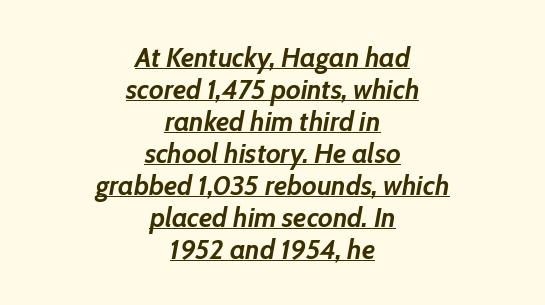
Q: Is the text bold? A: Yes.
Q: Is the text italic (slanted)? A: Yes, it leans right by about 10 degrees.
Q: Is the text underlined? A: Yes.
Q: How is the paragraph aligned? A: Centered.
Q: Is the spacing between letters normal or unusually wide? A: Normal.
Q: Is the spacing between lines tight, normal or loose? A: Tight.
Q: Width (condensed, normal, or wide)? A: Normal.
Q: Stroke contrast? A: Low.
Q: x-height? A: Medium.
Q: Monospaced? A: No.
